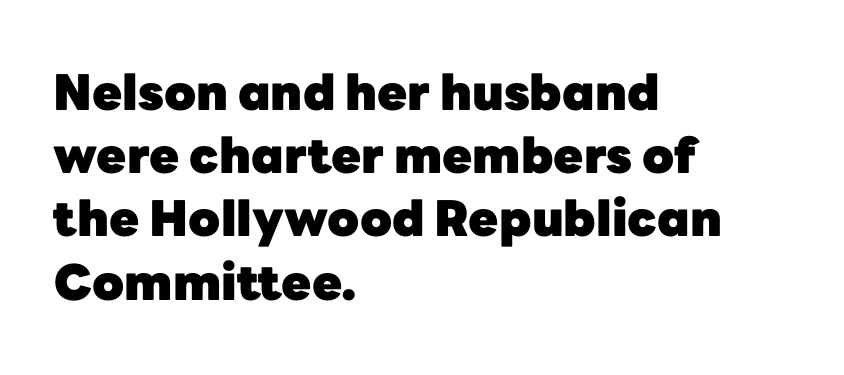
{"serif": "no", "italic": "no", "bold": "yes", "weight": "heavy", "width": "normal", "stroke_contrast": "low", "x_height": "medium", "monospaced": "no", "underline": "no", "align": "left", "line_spacing": "normal", "line_spacing_ratio": 1.29, "letter_spacing": "normal", "letter_spacing_em": 0.0, "glyph_px": 49}
